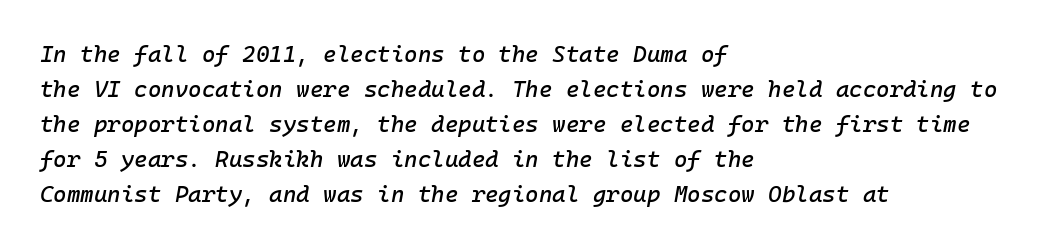
{"italic": "yes", "lean": "right", "slant_degrees": 10, "underline": "no", "align": "left", "line_spacing": "normal", "line_spacing_ratio": 1.52, "letter_spacing": "normal", "letter_spacing_em": 0.0, "glyph_px": 23}
